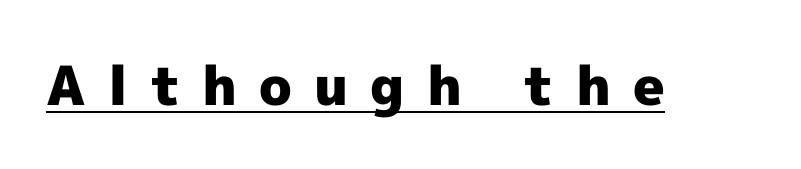
{"serif": "no", "italic": "no", "bold": "yes", "weight": "heavy", "width": "normal", "x_height": "medium", "monospaced": "no", "underline": "yes", "letter_spacing": "wide", "letter_spacing_em": 0.41, "glyph_px": 54}
